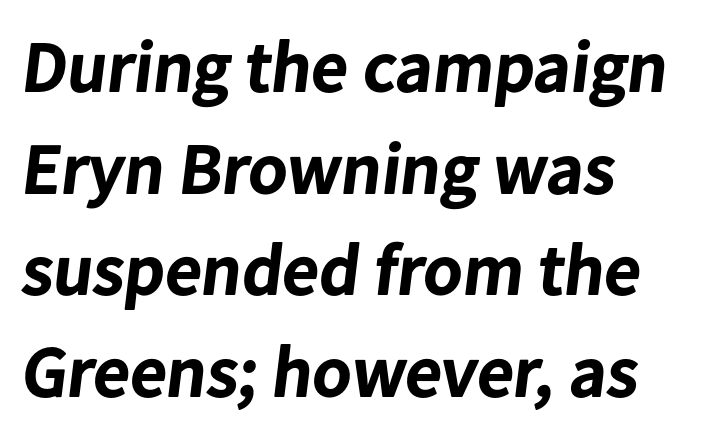
The setting favours the left margin, as ordinary paragraphs usually do. Looks like regular typesetting: each glyph gets only the width it needs. One glance says typical: line gaps are just what's usual. Observe the absence of serifs on each vertical stroke in this sample. You could call the tracking neutral — neither tight nor loose.
